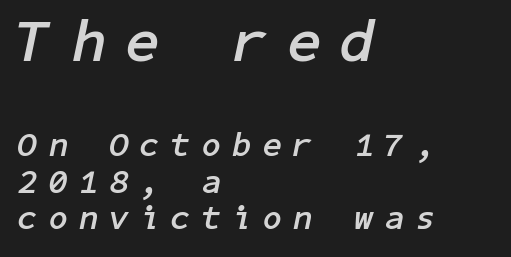
Q: Is the text bold? A: Yes.
Q: Is the text italic (slanted)? A: Yes, it leans right by about 11 degrees.
Q: Is the text underlined? A: No.
Q: How is the paragraph aligned? A: Left-aligned.
Q: Is the spacing between letters normal or unusually wide? A: Unusually wide.
Q: Is the spacing between lines tight, normal or loose? A: Tight.
Q: Which block of text is set in a larger size, the first (top) or the second (bottom)? A: The first (top) one.
Q: Width (condensed, normal, or wide)? A: Normal.
Q: Stroke contrast? A: Low.
Q: x-height? A: Medium.
